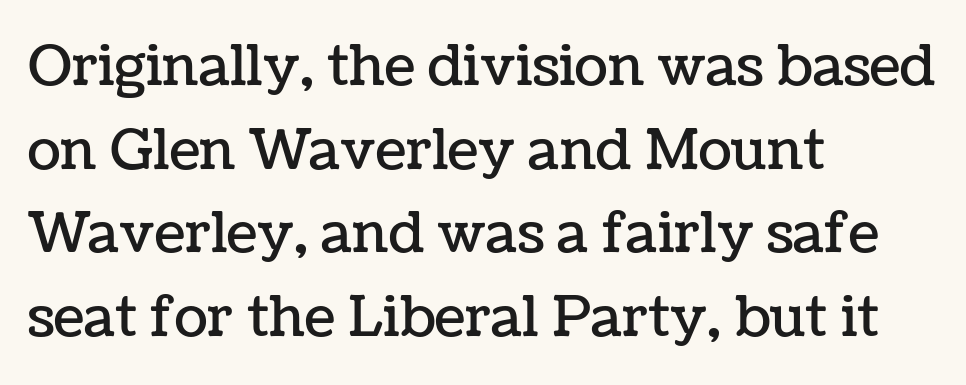
The image shows 55 px text type, upright; set left-aligned, normal line spacing (1.52x), normal letter spacing, not underlined; low stroke contrast and a medium x-height.
